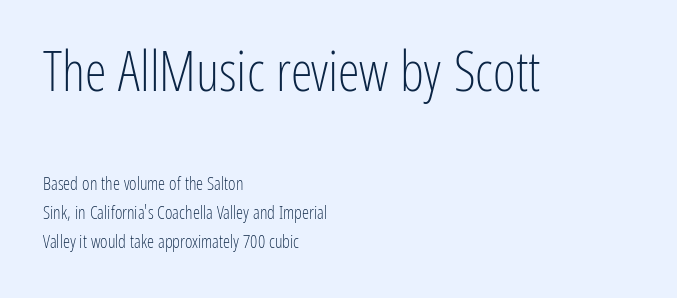
{"serif": "no", "italic": "no", "bold": "no", "weight": "light", "width": "condensed", "stroke_contrast": "low", "x_height": "medium", "monospaced": "no", "underline": "no", "align": "left", "line_spacing": "normal", "line_spacing_ratio": 1.59, "letter_spacing": "normal", "letter_spacing_em": 0.0, "larger_block": "first", "size_ratio": 3.06, "glyph_px": 55}
